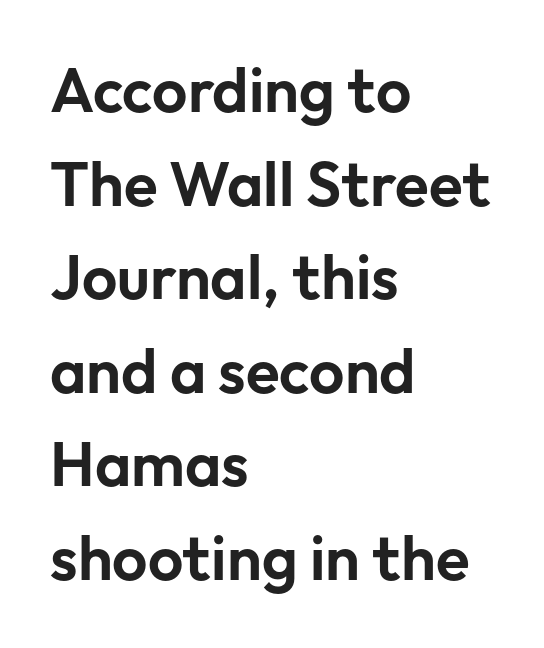
Letterform terminals end flat and unadorned throughout the passage. No italicization has been applied; the sample stays upright. Vertical spacing — default. Horizontal alignment here is leftward, the default for most running prose. Just letters on the line, the space beneath them empty. The face used here is proportionally spaced, like ordinary book or web type.
